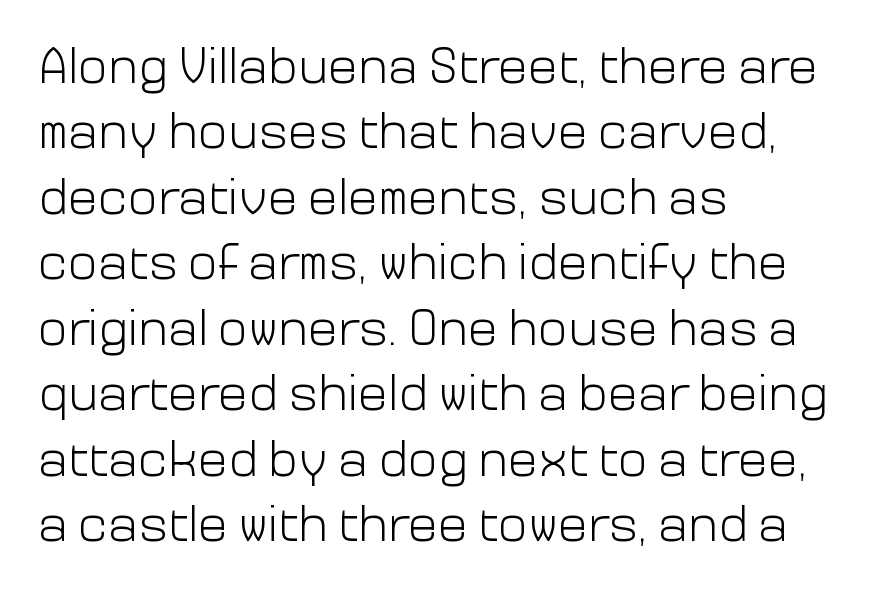
Weight: not bold — regular or lighter. One glance says typical: line gaps are just what's usual. The rendering shows plain stroke endings on the letterforms — a sans-serif design. The face used here is proportionally spaced, like ordinary book or web type.
